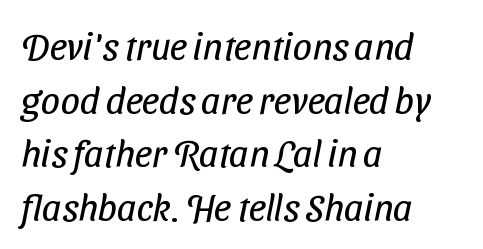
Vertically, the passage feels balanced, rows spaced as you'd expect. Letters have the restrained weight of plain body copy at most. The rendering uses natural spacing where letterforms have individual widths. The typesetter chose a ragged-right arrangement here. This is sans-serif lettering, the kind often seen on screens and signage. Inter-character spacing is left at the font's built-in metrics.
